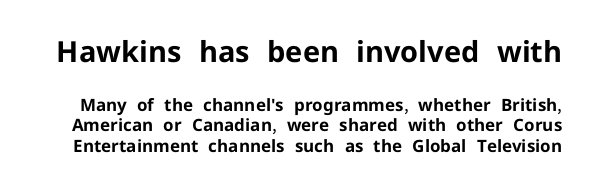
{"serif": "no", "italic": "no", "bold": "yes", "weight": "bold", "width": "normal", "stroke_contrast": "low", "x_height": "medium", "monospaced": "no", "underline": "no", "line_spacing_ratio": 1.22, "letter_spacing": "normal", "letter_spacing_em": 0.0, "larger_block": "first", "size_ratio": 1.71, "glyph_px": 29}
